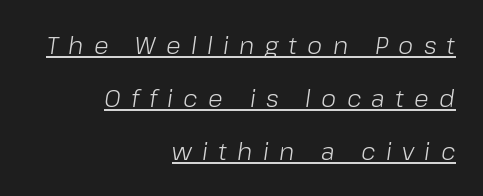
{"italic": "yes", "lean": "right", "slant_degrees": 8, "bold": "no", "underline": "yes", "align": "right", "line_spacing": "loose", "line_spacing_ratio": 2.21, "letter_spacing": "wide", "letter_spacing_em": 0.43, "glyph_px": 24}
